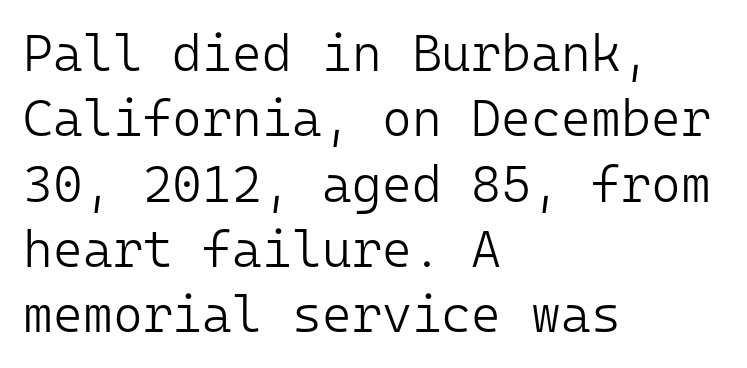
What kind of face is this? One without serifs — a sans. Compared with typical body copy, the letter spacing here is the same. Horizontally, the lines are justified to the leading edge only. Summary of weight: not heavy and not bold.
